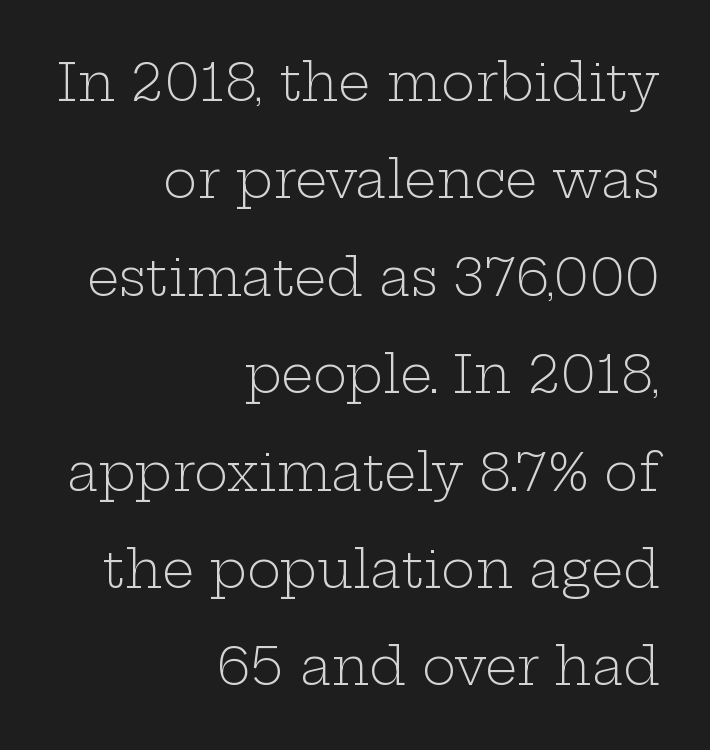
{"serif": "yes", "italic": "no", "bold": "no", "weight": "light", "width": "wide", "stroke_contrast": "low", "x_height": "medium", "monospaced": "no", "underline": "no", "align": "right", "line_spacing": "loose", "line_spacing_ratio": 1.91, "letter_spacing": "normal", "letter_spacing_em": 0.0, "glyph_px": 51}
